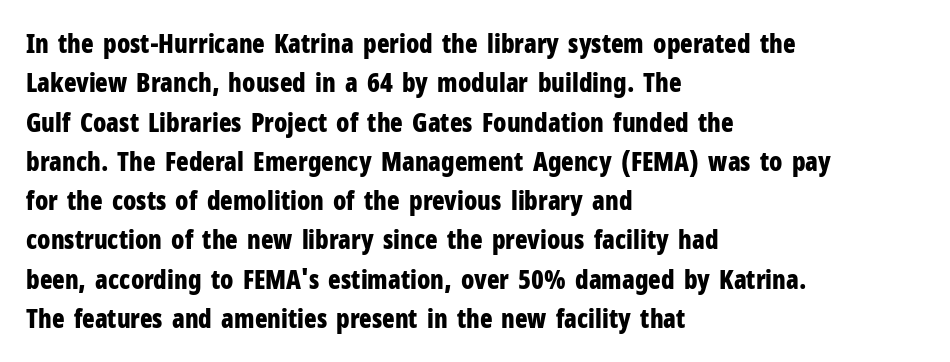
The image shows 26 px bold type, upright; set left-aligned, normal line spacing (1.51x), normal letter spacing, not underlined.
